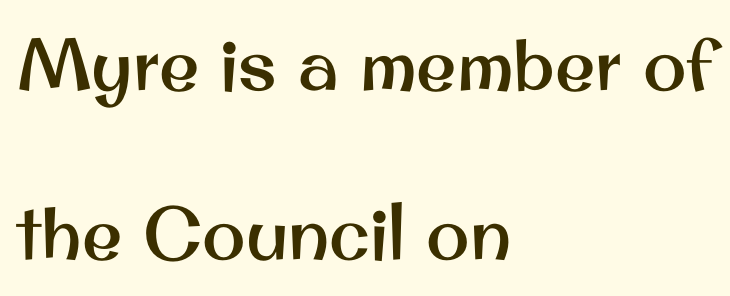
The image shows 73 px sans-serif type, upright; set left-aligned, loose line spacing (2.32x), normal letter spacing, not underlined; medium stroke contrast and a small x-height.
